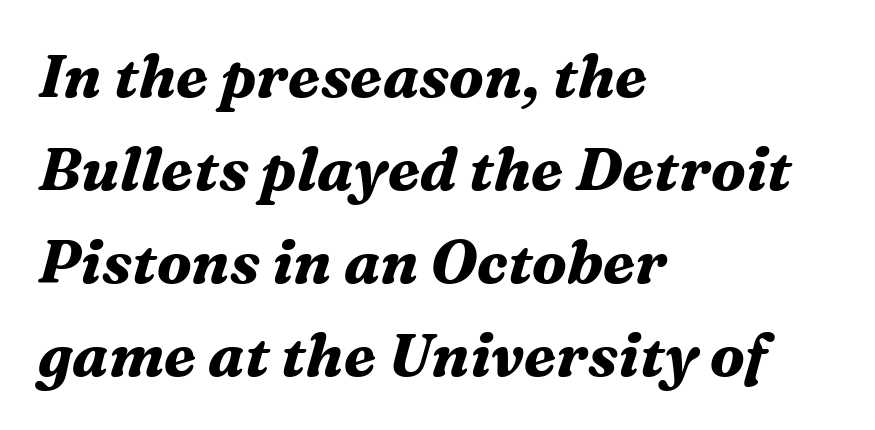
The image shows 60 px bold serif type, italic (leaning right); set left-aligned, normal line spacing (1.55x), normal letter spacing, not underlined; medium stroke contrast and a medium x-height.
